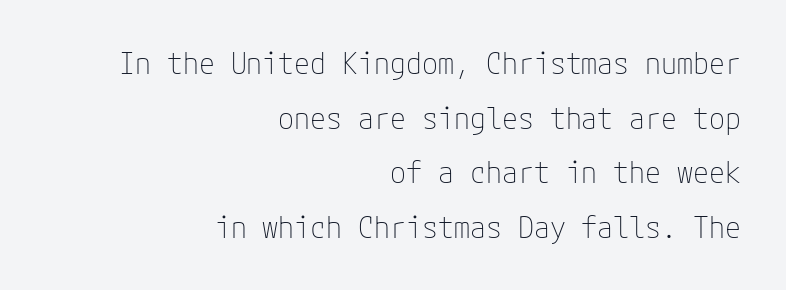
Spacing between characters is what you'd get straight out of the box. One-word summary of the alignment: right. Nothing heavy about these letters — not bold at all. These lines were composed using upright roman letters.
